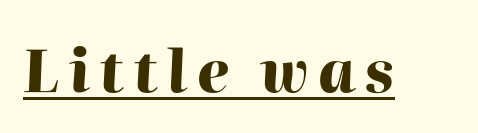
The image shows 58 px heavy type, italic (leaning right); set underlined; high stroke contrast and a medium x-height.
